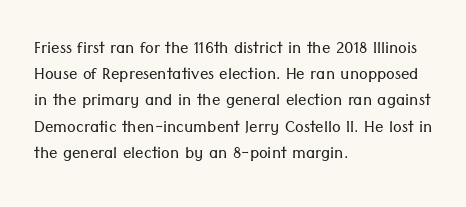
Does extra space separate the letters? No, they use regular spacing. Layout note: lines flush left. The area under the type is left untouched. This reads as an unemphasized weight, regular at the heaviest. This is roman type, the default non-slanted kind. Vertical spacing — default.
